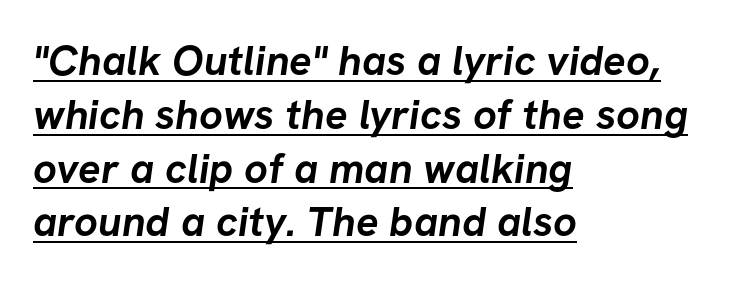
The image shows 42 px semibold sans-serif type; set left-aligned, normal line spacing (1.28x), normal letter spacing, underlined; low stroke contrast and a medium x-height.
